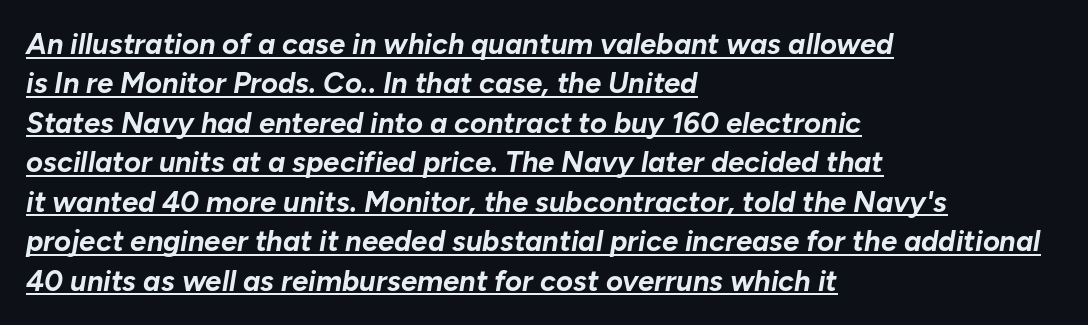
Yep, that's italic — everything's leaning. A typesetter would call this zero additional tracking. Vertical spacing — default. As a designer I'd log this as weight 700, bold. Underlining? Definitely there.
